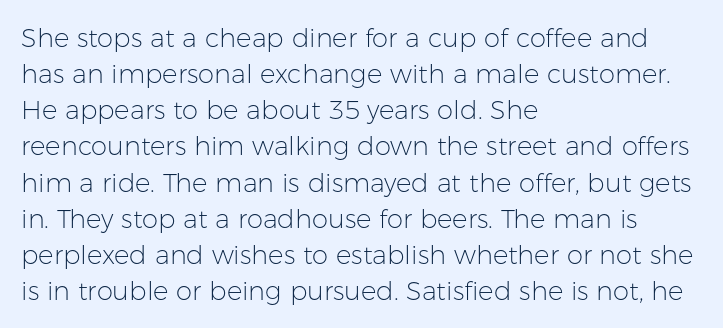
The image shows 26 px text type, upright; set left-aligned, normal line spacing (1.39x), normal letter spacing, not underlined.
